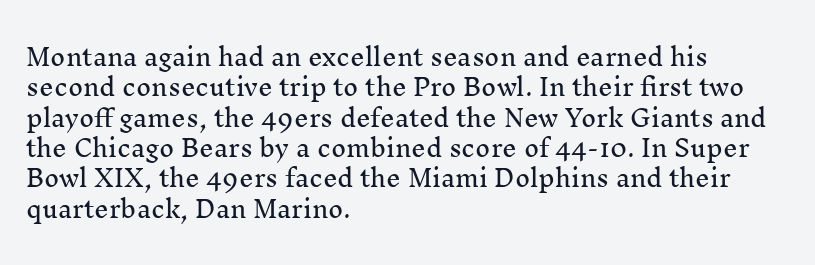
Q: Is the text italic (slanted)? A: No, it is upright.
Q: Is the text underlined? A: No.
Q: How is the paragraph aligned? A: Left-aligned.
Q: Is the spacing between letters normal or unusually wide? A: Normal.
Q: Is the spacing between lines tight, normal or loose? A: Normal.
